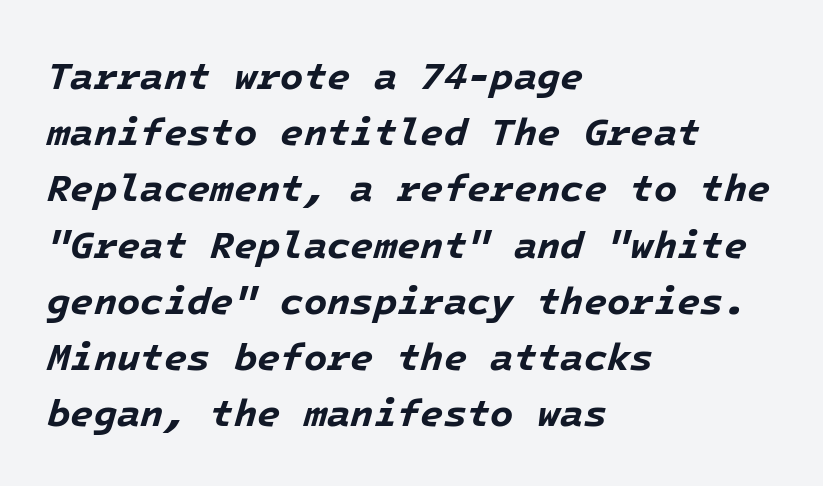
Slant detected: the letters are inclined. Horizontal bands of white between lines are of average thickness. The characters look thick and weighty, a clear bold. Teacher's note: observe the even left margin — that is flush-left alignment. Unmarked baselines from the first word to the last. In terms of letterspacing, this is plain default setting.
